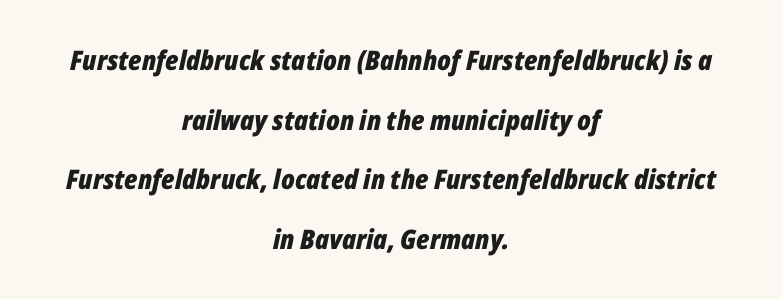
Observe the ordinary spacing: letters are neighbours, not strangers. The paragraph shown floats in the horizontal middle. In terms of posture, this sample is oblique. Does the leading feel generous? Absolutely, it's lavish.
